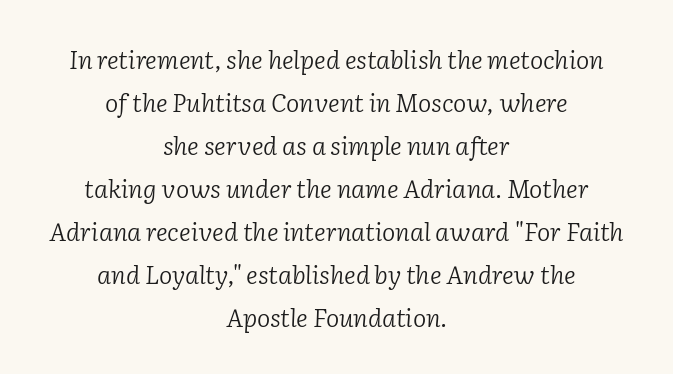
Q: Is the text bold? A: No.
Q: Is the text italic (slanted)? A: Yes, it leans right by about 2 degrees.
Q: Is the text underlined? A: No.
Q: How is the paragraph aligned? A: Centered.
Q: Is the spacing between letters normal or unusually wide? A: Normal.
